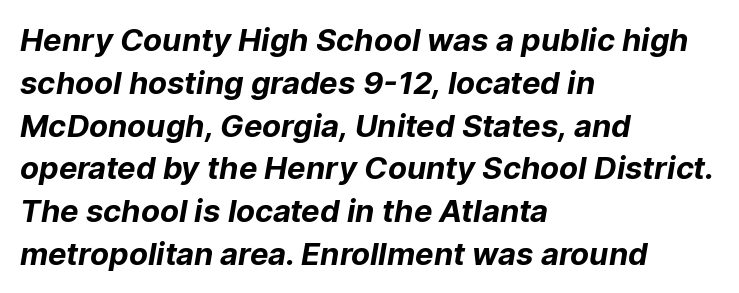
{"serif": "no", "bold": "yes", "weight": "bold", "width": "normal", "stroke_contrast": "low", "x_height": "medium", "monospaced": "no", "underline": "no", "align": "left", "line_spacing": "normal", "line_spacing_ratio": 1.38, "letter_spacing": "normal", "letter_spacing_em": 0.0, "glyph_px": 31}
